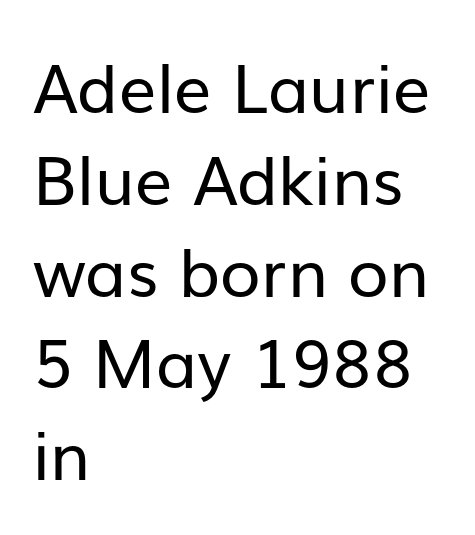
Here the designer chose a conventional face with non-uniform glyph widths. This rendering uses left alignment, leaving the right contour irregular. Stroke thickness stays within the range of a standard reading face or lighter. No extra tracking has been applied to these lines. In terms of letterform style, serifs are entirely absent. Vertically, the passage feels balanced, rows spaced as you'd expect.
